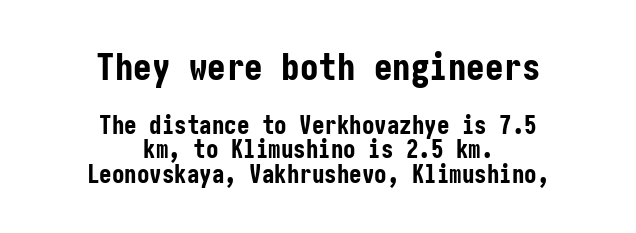
{"serif": "no", "italic": "no", "bold": "yes", "weight": "bold", "width": "condensed", "stroke_contrast": "low", "x_height": "medium", "underline": "no", "align": "center", "line_spacing": "tight", "line_spacing_ratio": 0.98, "letter_spacing": "normal", "letter_spacing_em": 0.0, "larger_block": "first", "size_ratio": 1.48, "glyph_px": 37}
